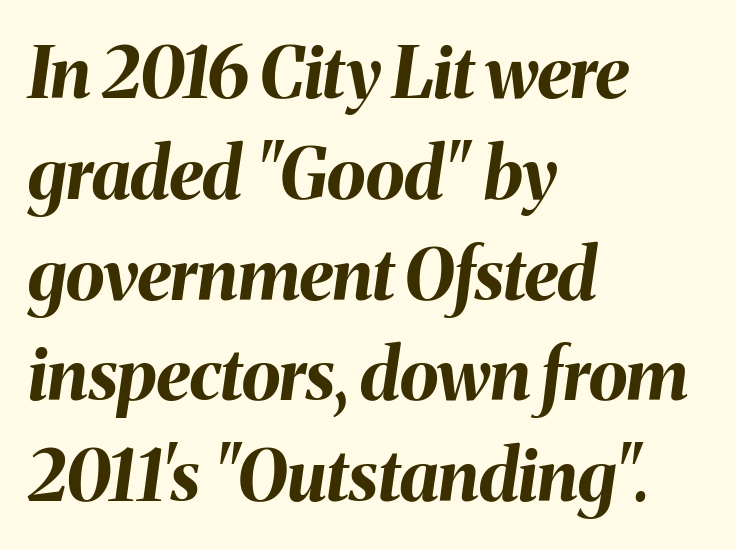
The image shows 71 px bold type, italic (leaning right); set left-aligned, normal line spacing (1.42x), normal letter spacing, not underlined; medium stroke contrast and a medium x-height.
